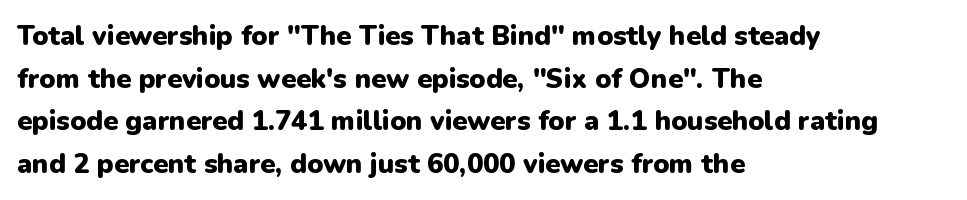
Typesetter's note: full bold, strokes at maximum text heaviness. Compared with typical paragraphs, the rows here are spaced about the same. Layout note: lines flush left. The passage shown is not underscored anywhere.
